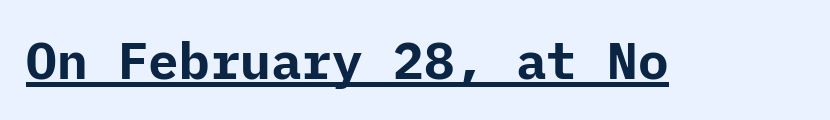
{"serif": "no", "italic": "no", "bold": "yes", "weight": "bold", "width": "normal", "stroke_contrast": "low", "x_height": "medium", "underline": "yes", "letter_spacing": "normal", "letter_spacing_em": 0.0, "glyph_px": 51}
